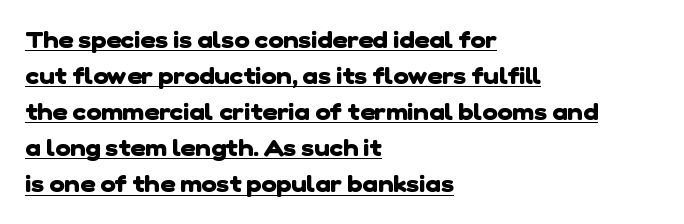
{"bold": "yes", "underline": "yes", "align": "left", "line_spacing": "normal", "line_spacing_ratio": 1.57, "letter_spacing": "normal", "letter_spacing_em": 0.0, "glyph_px": 23}
